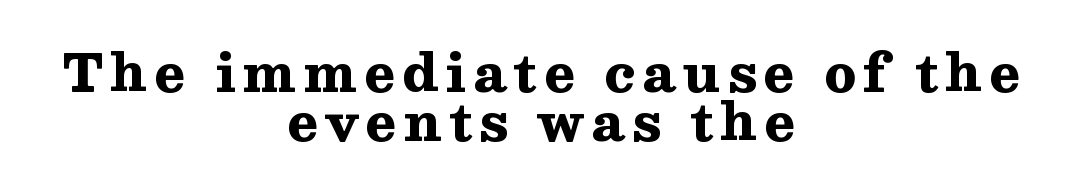
These lines are rendered in a variable-pitch font. Plain, unruled lines of type. Typographic density is high because the face is bold. To sum up the face: it has serifs.
